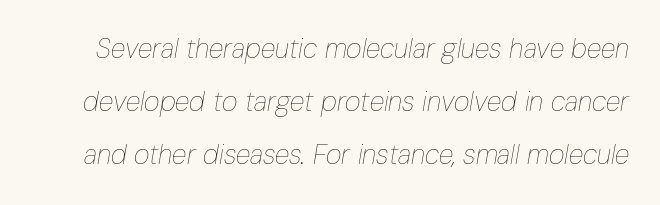
The face used here has a pronounced slope to its letters. The zone under the glyphs is completely vacant. The letters look calm and open, with moderate or lighter stems. Default kerning and tracking; the words read as compact shapes.
